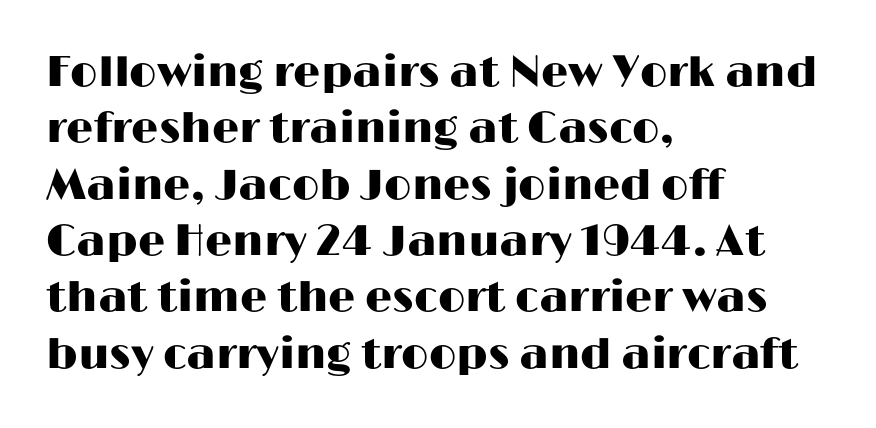
The image shows 43 px wide sans-serif type, upright; set left-aligned, normal line spacing (1.31x), normal letter spacing, not underlined; high stroke contrast and a medium x-height.
